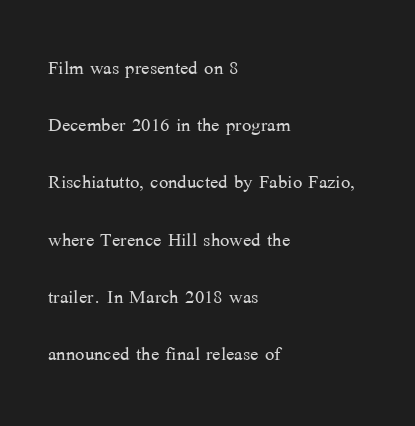
The image shows 25 px text type, upright; set left-aligned, loose line spacing (2.29x), normal letter spacing, not underlined.
